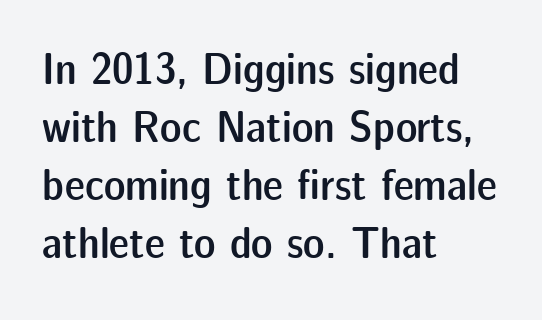
The image shows 45 px semibold sans-serif type, upright; set left-aligned, normal line spacing (1.29x), normal letter spacing, not underlined; low stroke contrast and a medium x-height.
